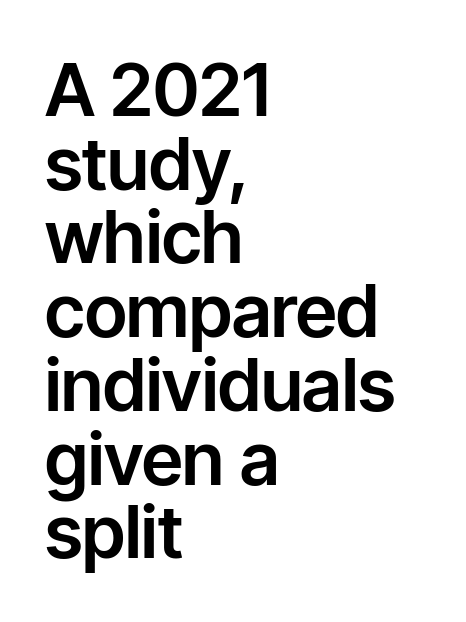
Looks like regular typesetting: each glyph gets only the width it needs. Cramped leading. This rendering leaves character spacing at its baseline value. You can tell from the bare stems that sans-serif type was used.
